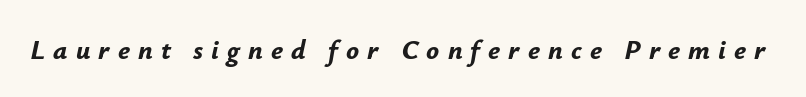
Q: Is the text bold? A: Yes.
Q: Is the text italic (slanted)? A: Yes, it leans right by about 12 degrees.
Q: Is the text underlined? A: No.
Q: Is the spacing between letters normal or unusually wide? A: Unusually wide.
